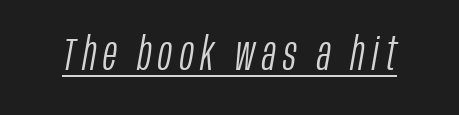
Q: Is the text bold? A: No.
Q: Is the text italic (slanted)? A: Yes, it leans right by about 10 degrees.
Q: Is the text underlined? A: Yes.
Q: Width (condensed, normal, or wide)? A: Condensed.
Q: Stroke contrast? A: Low.
Q: x-height? A: Large.
Q: Monospaced? A: No.
